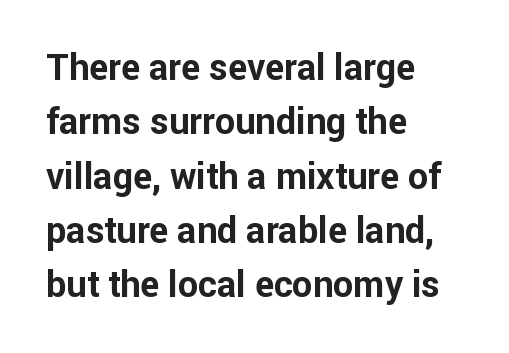
Nope, no serifs anywhere on these letters. Descenders hang freely into open space. The face used here is proportionally spaced, like ordinary book or web type. Compared with a centered layout, this one pins lines to the left instead. Vertically, the passage feels balanced, rows spaced as you'd expect.
